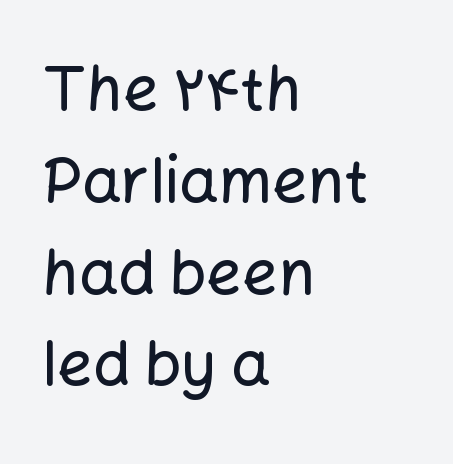
{"serif": "no", "italic": "no", "width": "normal", "stroke_contrast": "low", "x_height": "medium", "monospaced": "no", "underline": "no", "align": "left", "line_spacing": "normal", "line_spacing_ratio": 1.48, "letter_spacing": "normal", "letter_spacing_em": 0.0, "glyph_px": 62}
